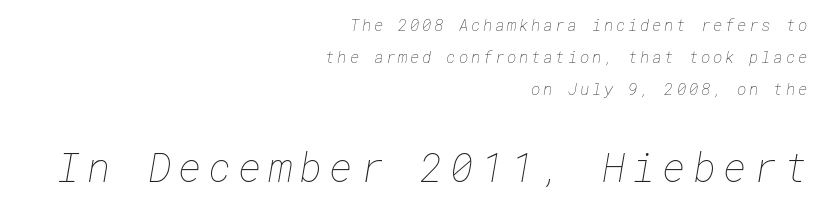
The image shows 40 px thin type; set right-aligned, loose line spacing (2.01x), not underlined; the second (bottom) block is 2.5x larger; low stroke contrast and a medium x-height.
